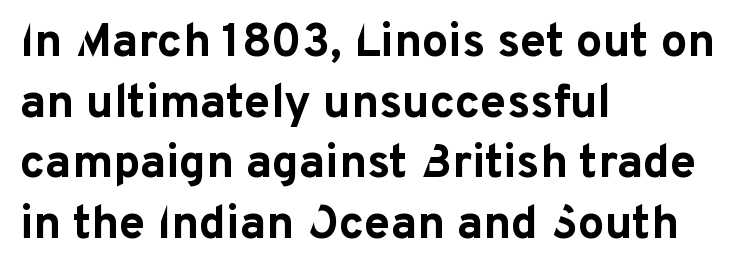
{"serif": "no", "italic": "no", "bold": "yes", "weight": "bold", "width": "normal", "stroke_contrast": "low", "x_height": "medium", "monospaced": "no", "underline": "no", "align": "left", "line_spacing": "normal", "line_spacing_ratio": 1.29, "letter_spacing": "normal", "letter_spacing_em": 0.0, "glyph_px": 47}
